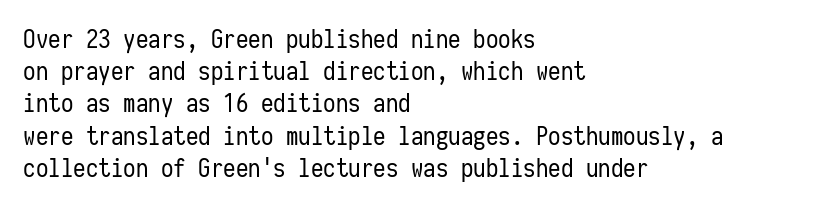
Q: Is the text bold? A: No.
Q: Is the text italic (slanted)? A: No, it is upright.
Q: Is the text underlined? A: No.
Q: How is the paragraph aligned? A: Left-aligned.
Q: Is the spacing between letters normal or unusually wide? A: Normal.
Q: Is the spacing between lines tight, normal or loose? A: Normal.
